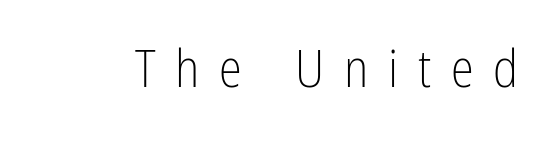
The image shows 52 px light, condensed sans-serif type, upright; set unusually wide letter spacing (+0.38 em), not underlined; low stroke contrast and a medium x-height.
